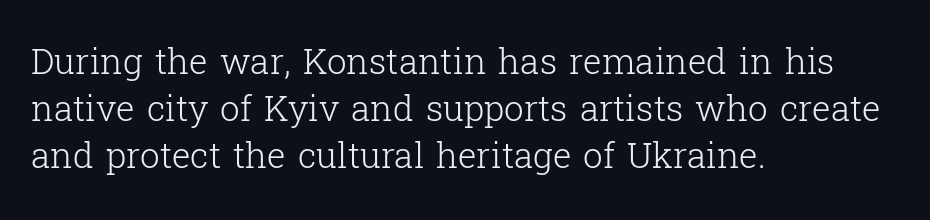
Q: Is the text bold? A: No.
Q: Is the text italic (slanted)? A: No, it is upright.
Q: Is the typeface a serif or a sans-serif typeface? A: Serif.
Q: Is the text underlined? A: No.
Q: How is the paragraph aligned? A: Left-aligned.
Q: Is the spacing between letters normal or unusually wide? A: Normal.
Q: Is the spacing between lines tight, normal or loose? A: Normal.
Q: Width (condensed, normal, or wide)? A: Normal.
Q: Stroke contrast? A: Low.
Q: x-height? A: Medium.
Q: Monospaced? A: No.
